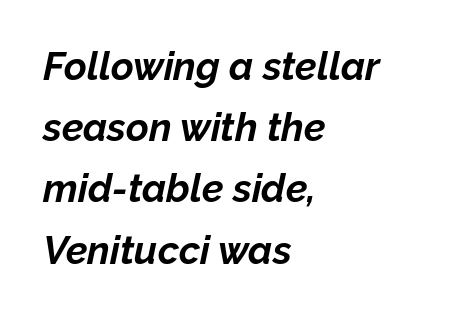
The image shows 39 px bold type, italic (leaning right); set left-aligned, normal line spacing (1.57x), normal letter spacing, not underlined; low stroke contrast and a medium x-height.
